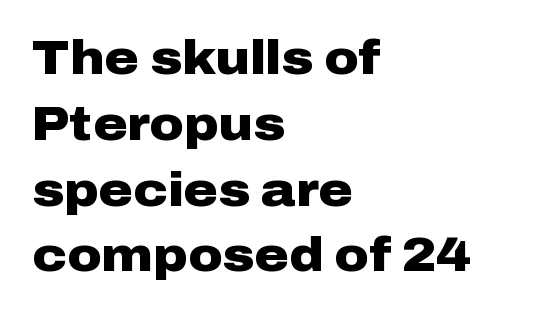
In terms of weight, the rendering is a true, heavy bold. Characters remain perfectly vertical along every line. The horizontal fit of the characters is conventional and even. Proportional: the letters do not fall into vertical columns. Bare-footed words on every line. The paragraph shown leans on its left margin.
